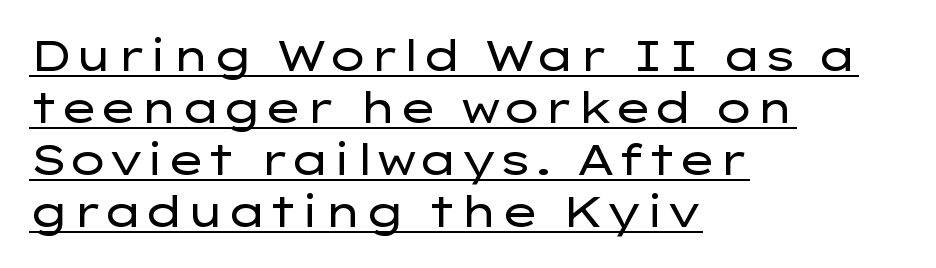
{"serif": "no", "italic": "no", "bold": "no", "weight": "regular", "width": "wide", "stroke_contrast": "low", "x_height": "medium", "monospaced": "no", "underline": "yes", "align": "left", "line_spacing_ratio": 1.24, "letter_spacing": "normal", "letter_spacing_em": 0.0, "glyph_px": 42}
